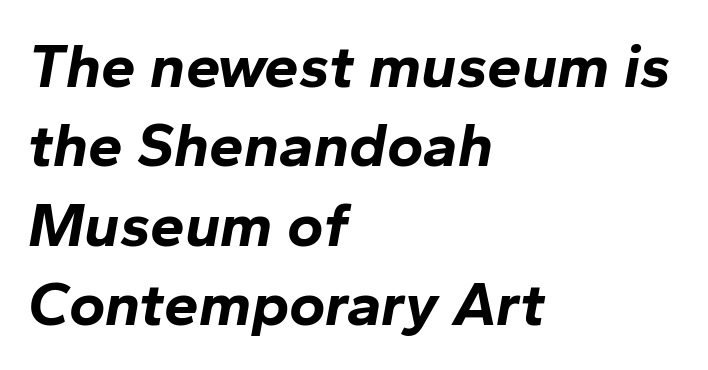
On the weight axis this lands at bold, roughly 700. Honestly, there is no underline to notice here at all. The letters advance in unequal steps, a hallmark of proportional type. The face used here is rendered with its standard letterfit.
